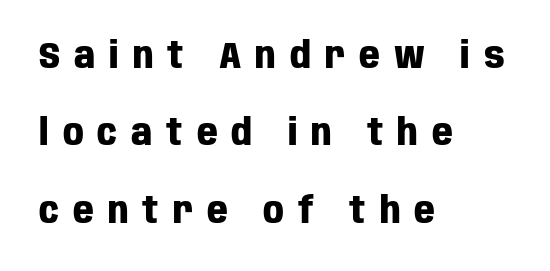
The image shows 36 px heavy, condensed sans-serif type, upright; set left-aligned, loose line spacing (2.15x), unusually wide letter spacing (+0.39 em), not underlined; low stroke contrast and a large x-height.
